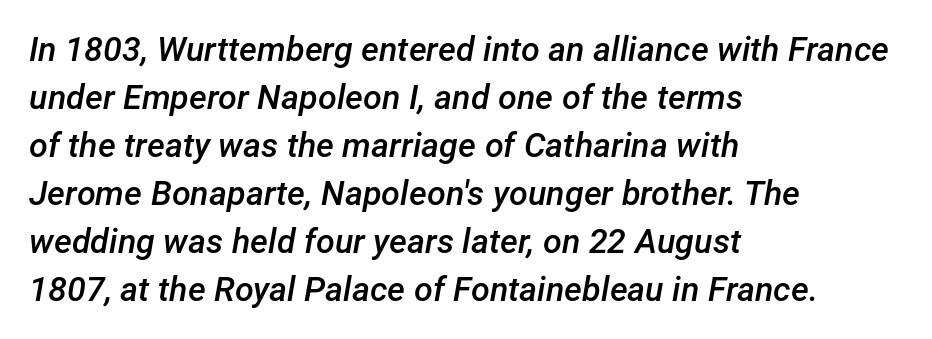
{"italic": "yes", "lean": "right", "slant_degrees": 12, "bold": "semi", "weight": "semibold", "width": "normal", "stroke_contrast": "low", "x_height": "medium", "monospaced": "no", "underline": "no", "align": "left", "line_spacing": "normal", "line_spacing_ratio": 1.41, "letter_spacing": "normal", "letter_spacing_em": 0.0, "glyph_px": 34}
